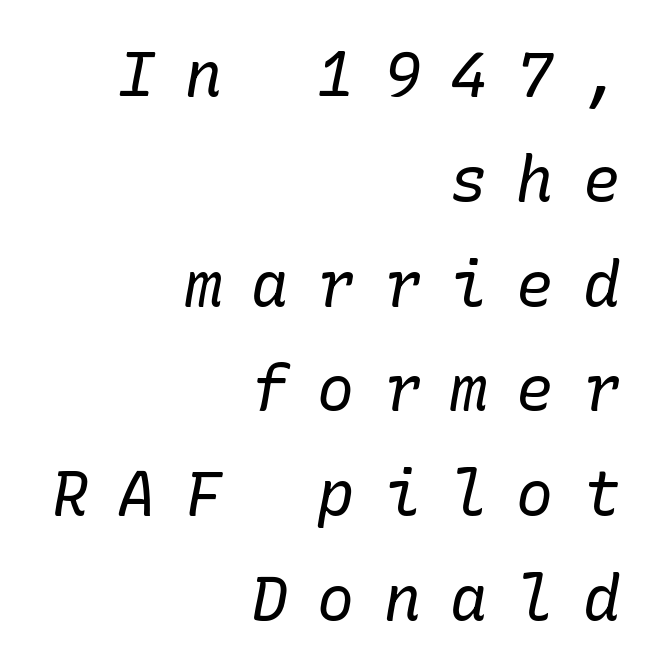
The image shows 62 px regular-weight type, italic (leaning right); set right-aligned, normal line spacing (1.69x), unusually wide letter spacing (+0.47 em), not underlined; low stroke contrast and a medium x-height.
